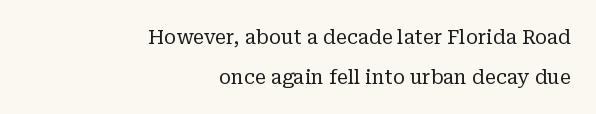
{"italic": "no", "bold": "no", "underline": "no", "align": "right", "line_spacing": "loose", "line_spacing_ratio": 2.0, "letter_spacing": "normal", "letter_spacing_em": 0.0, "glyph_px": 20}
